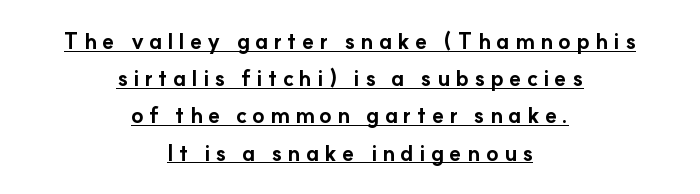
The image shows 22 px bold type, upright; set centered, normal line spacing (1.69x), unusually wide letter spacing (+0.24 em), underlined.
